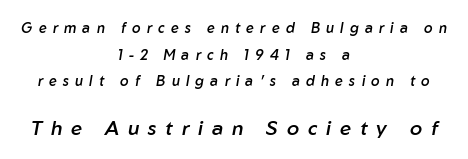
Larger block? The one below; the one above is distinctly smaller. Leading: increased. Designer's note — italics engaged. Caption: expanded tracking, letters set apart.
